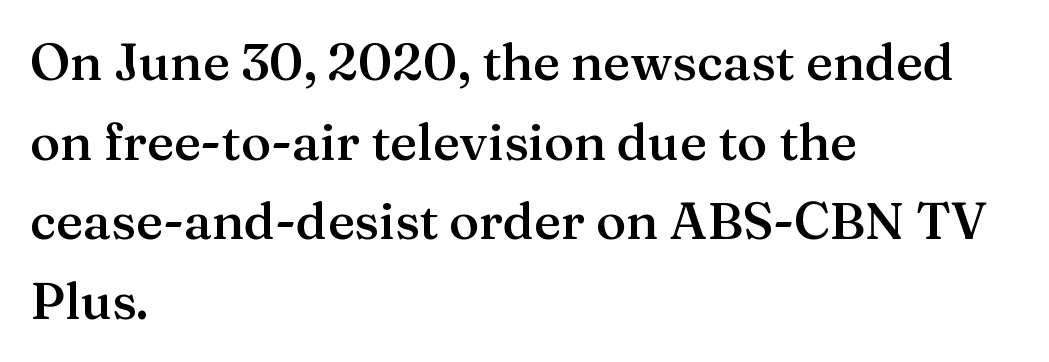
{"serif": "yes", "italic": "no", "bold": "semi", "weight": "semibold", "width": "normal", "stroke_contrast": "medium", "x_height": "medium", "monospaced": "no", "underline": "no", "align": "left", "line_spacing": "normal", "line_spacing_ratio": 1.56, "letter_spacing": "normal", "letter_spacing_em": 0.0, "glyph_px": 51}
